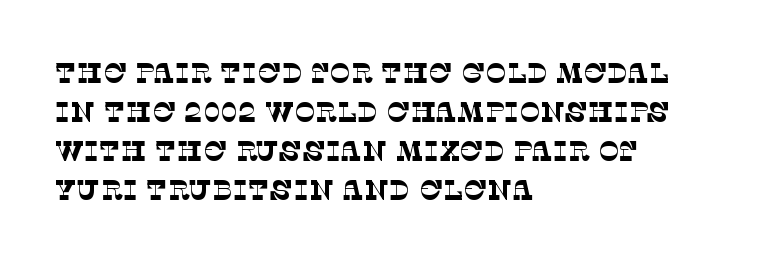
The image shows 28 px thin serif type; set left-aligned, normal line spacing (1.39x), normal letter spacing, not underlined; low stroke contrast and a large x-height.
